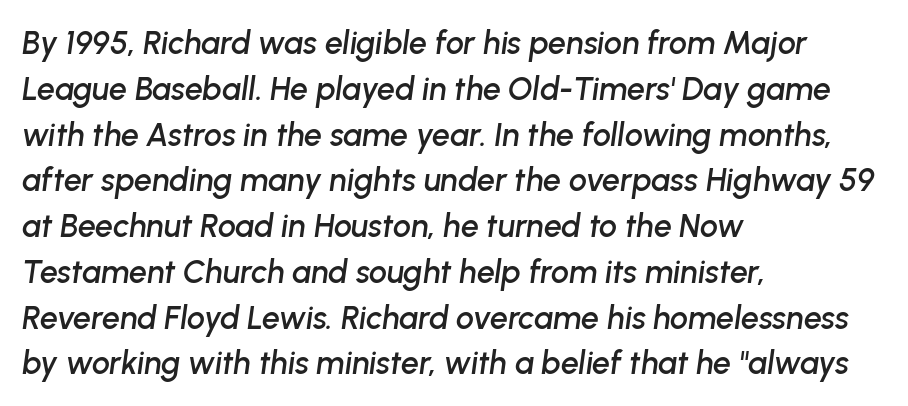
Q: Is the text italic (slanted)? A: Yes, it leans right by about 8 degrees.
Q: Is the text underlined? A: No.
Q: How is the paragraph aligned? A: Left-aligned.
Q: Is the spacing between letters normal or unusually wide? A: Normal.
Q: Is the spacing between lines tight, normal or loose? A: Normal.
Q: Width (condensed, normal, or wide)? A: Normal.
Q: Stroke contrast? A: Low.
Q: x-height? A: Medium.
Q: Monospaced? A: No.
